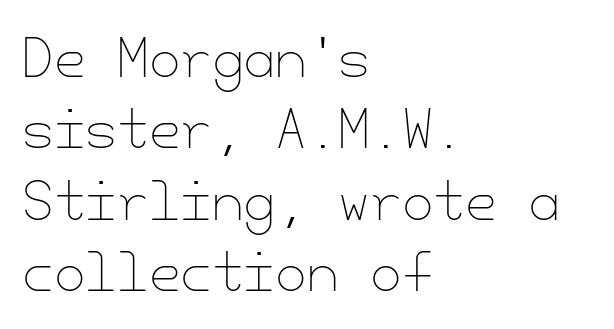
Summary of vertical rhythm: regular, with standard interline spacing. The letters stand upright; this is a roman face. The text block is weighted toward the left margin, trailing off unevenly rightward. Stem width sits at or under what a default text font uses. Spacing between characters is what you'd get straight out of the box. A clean baseline with only descenders dipping below it.
